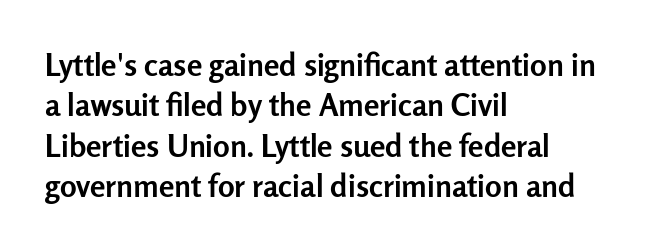
The image shows 31 px semibold sans-serif type, upright; set left-aligned, normal line spacing (1.3x), normal letter spacing, not underlined; low stroke contrast and a medium x-height.
